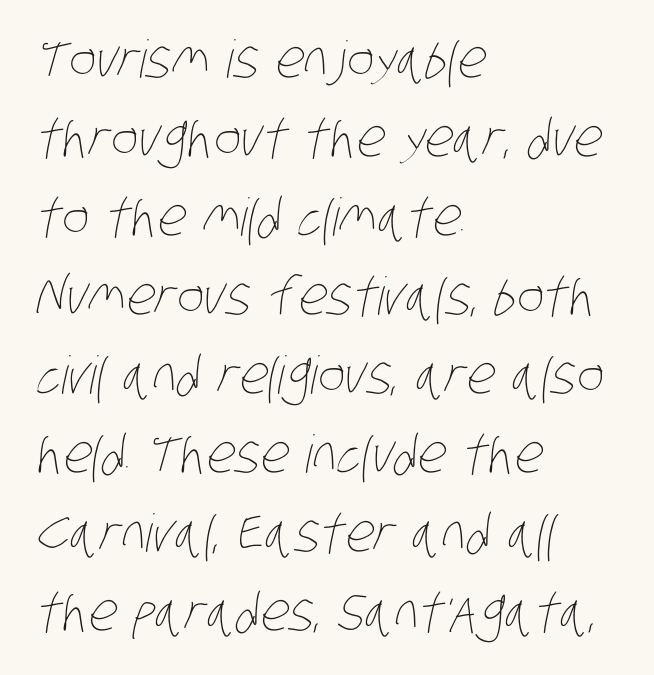
Q: Is the text bold? A: No.
Q: Is the text underlined? A: No.
Q: How is the paragraph aligned? A: Left-aligned.
Q: Is the spacing between letters normal or unusually wide? A: Normal.
Q: Is the spacing between lines tight, normal or loose? A: Normal.
Q: Width (condensed, normal, or wide)? A: Condensed.
Q: Stroke contrast? A: Low.
Q: x-height? A: Large.
Q: Monospaced? A: No.
